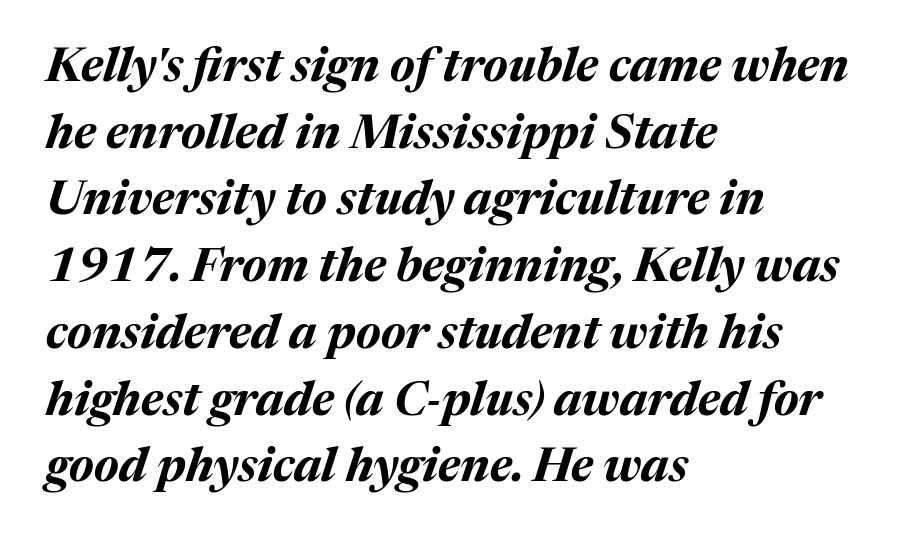
The image shows 47 px bold type, italic (leaning right); set left-aligned, normal line spacing (1.42x), normal letter spacing, not underlined; medium stroke contrast and a medium x-height.
